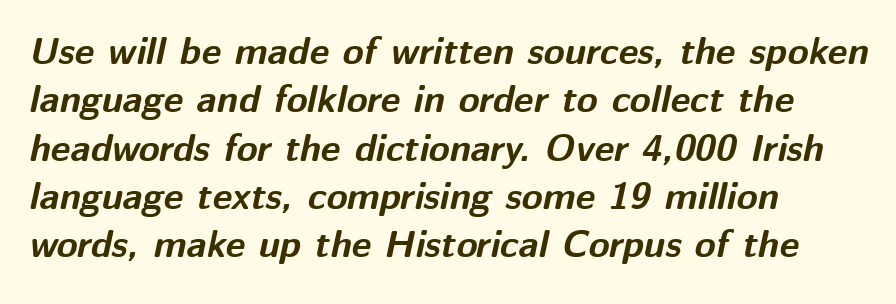
Quick note: interline space is typical. Has an underline been added? It has not. Words appear dense and cohesive because spacing is normal. Here the designer chose a conventional face with non-uniform glyph widths. One-word summary of the alignment: left.
